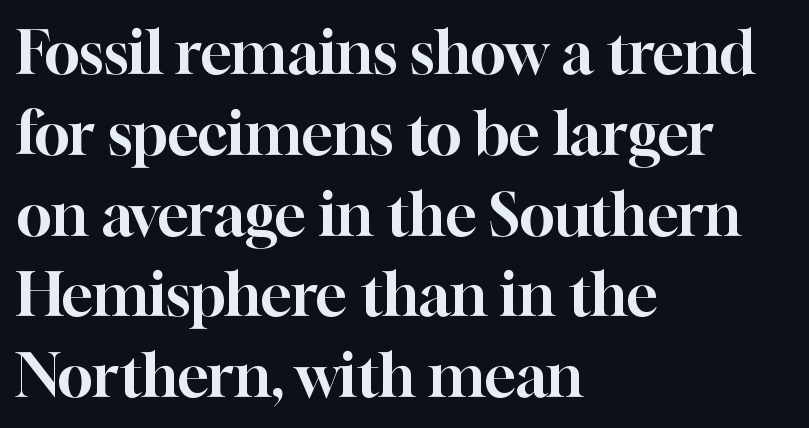
The image shows 59 px serif type, upright; set left-aligned, normal line spacing (1.37x), normal letter spacing, not underlined; high stroke contrast and a medium x-height.
